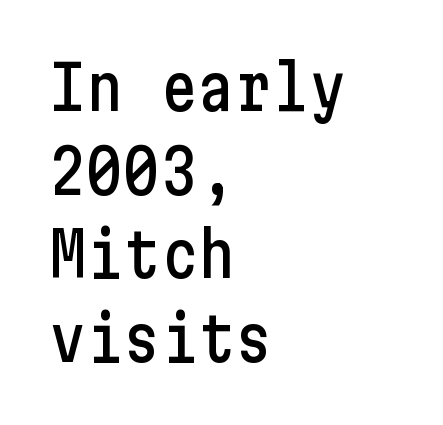
{"serif": "no", "italic": "no", "width": "condensed", "stroke_contrast": "low", "x_height": "medium", "underline": "no", "align": "left", "line_spacing": "normal", "line_spacing_ratio": 1.35, "letter_spacing": "normal", "letter_spacing_em": 0.0, "glyph_px": 62}
